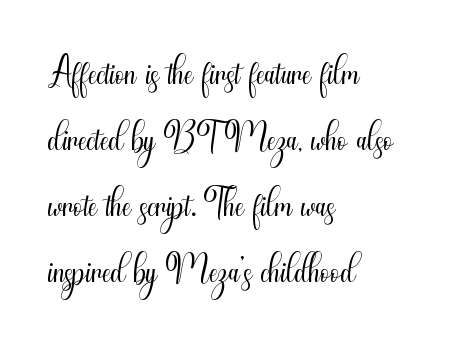
Q: Is the text bold? A: No.
Q: Is the text italic (slanted)? A: Yes.
Q: Is the typeface a serif or a sans-serif typeface? A: Sans-serif.
Q: Is the text underlined? A: No.
Q: How is the paragraph aligned? A: Left-aligned.
Q: Is the spacing between letters normal or unusually wide? A: Normal.
Q: Width (condensed, normal, or wide)? A: Condensed.
Q: Stroke contrast? A: Medium.
Q: x-height? A: Small.
Q: Monospaced? A: No.
